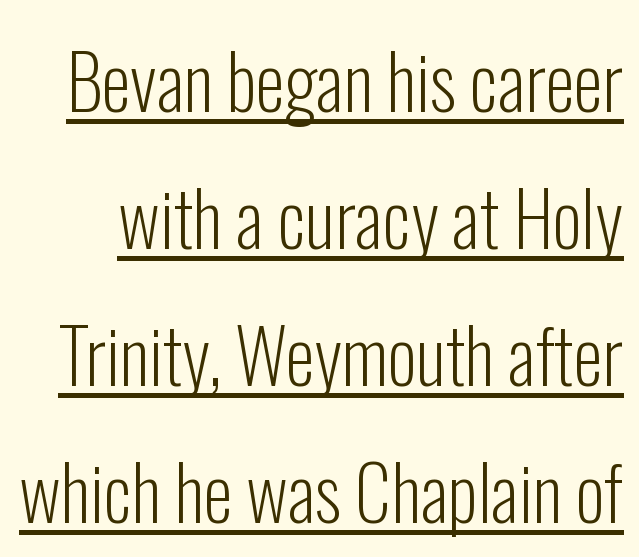
{"serif": "no", "italic": "no", "bold": "no", "weight": "light", "width": "condensed", "stroke_contrast": "low", "x_height": "medium", "monospaced": "no", "underline": "yes", "line_spacing_ratio": 1.85, "letter_spacing": "normal", "letter_spacing_em": 0.0, "glyph_px": 74}
